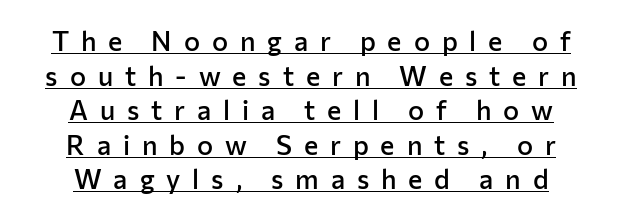
The image shows 27 px text type, upright; set centered, normal line spacing (1.28x), unusually wide letter spacing (+0.44 em), underlined.
